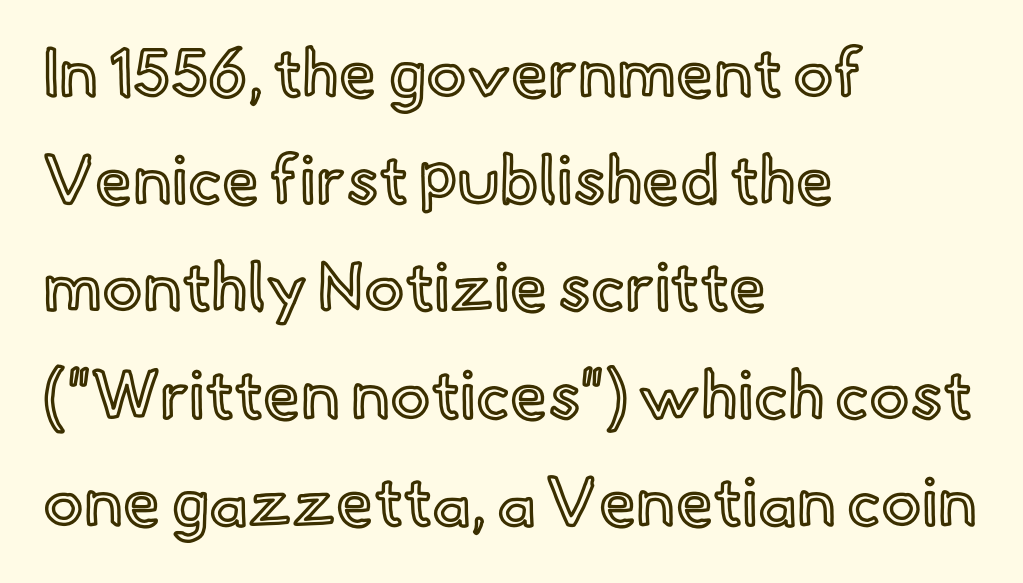
The image shows 67 px text type, upright; set left-aligned, normal line spacing (1.6x), normal letter spacing, not underlined; a small x-height.
